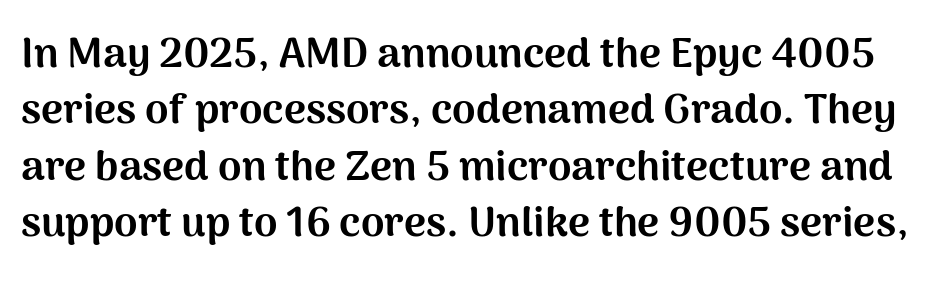
Q: Is the text bold? A: Yes.
Q: Is the text italic (slanted)? A: No, it is upright.
Q: Is the typeface a serif or a sans-serif typeface? A: Sans-serif.
Q: Is the text underlined? A: No.
Q: Is the spacing between letters normal or unusually wide? A: Normal.
Q: Is the spacing between lines tight, normal or loose? A: Normal.
Q: Width (condensed, normal, or wide)? A: Normal.
Q: Stroke contrast? A: Medium.
Q: x-height? A: Medium.
Q: Monospaced? A: No.
